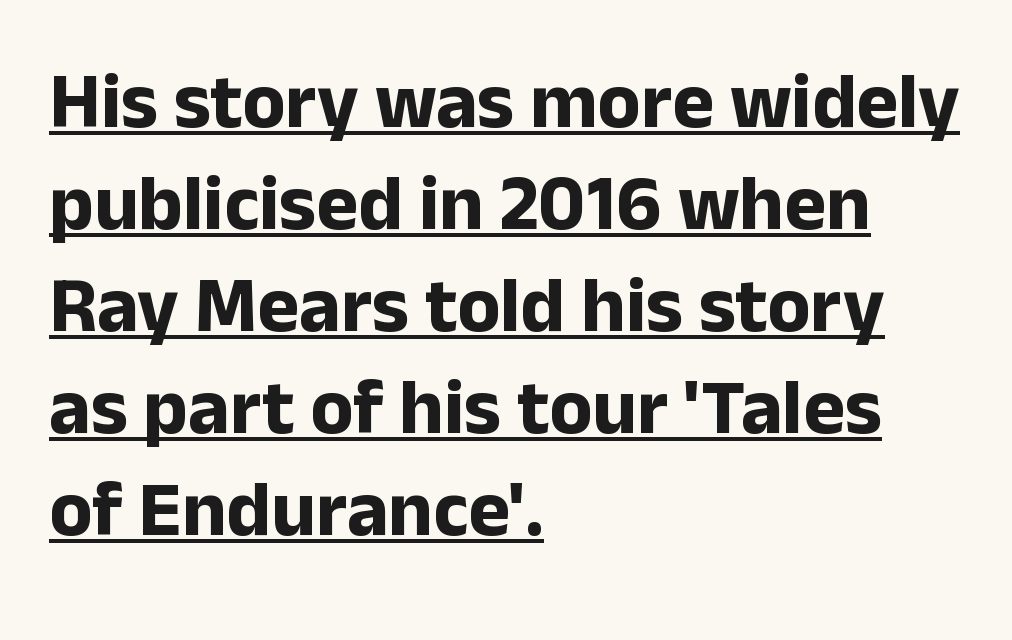
{"serif": "no", "italic": "no", "bold": "yes", "weight": "bold", "width": "normal", "stroke_contrast": "low", "x_height": "medium", "monospaced": "no", "underline": "yes", "align": "left", "line_spacing": "normal", "line_spacing_ratio": 1.29, "letter_spacing": "normal", "letter_spacing_em": 0.0, "glyph_px": 79}
